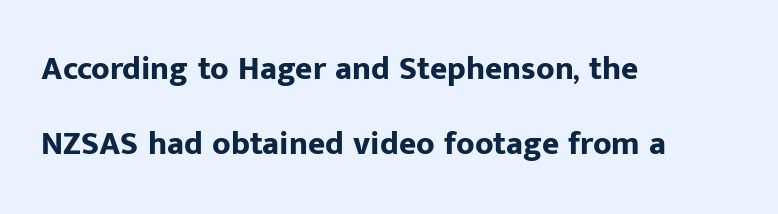
{"serif": "no", "italic": "no", "bold": "yes", "weight": "bold", "width": "normal", "stroke_contrast": "low", "x_height": "medium", "monospaced": "no", "underline": "no", "align": "left", "line_spacing": "loose", "line_spacing_ratio": 2.28, "letter_spacing": "normal", "letter_spacing_em": 0.0, "glyph_px": 33}
